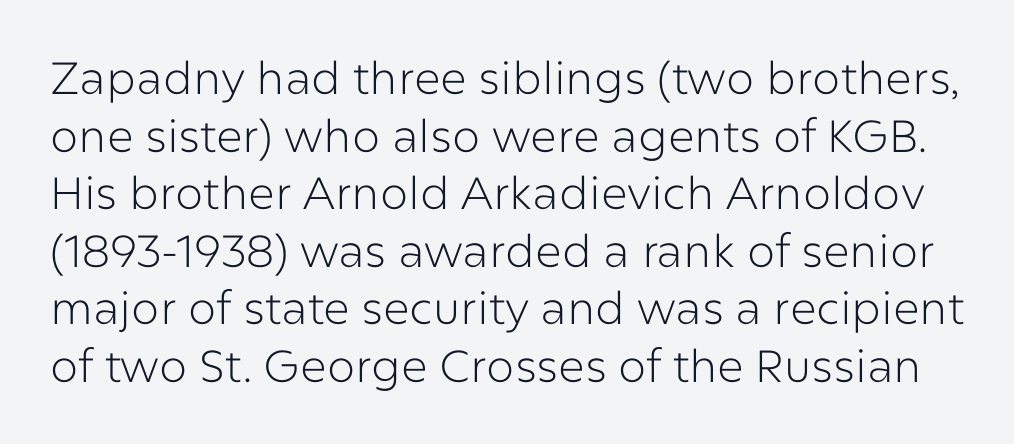
{"serif": "no", "italic": "no", "bold": "no", "weight": "light", "width": "normal", "stroke_contrast": "low", "x_height": "medium", "monospaced": "no", "underline": "no", "line_spacing": "normal", "line_spacing_ratio": 1.28, "letter_spacing": "normal", "letter_spacing_em": 0.0, "glyph_px": 45}
